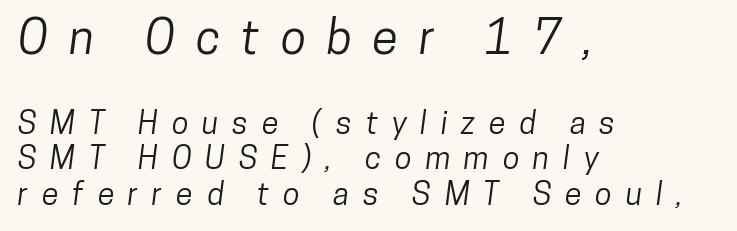
The image shows 47 px condensed sans-serif type; set left-aligned, tight line spacing (1.15x), unusually wide letter spacing (+0.44 em), not underlined; the first (top) block is 1.52x larger; low stroke contrast and a medium x-height.
